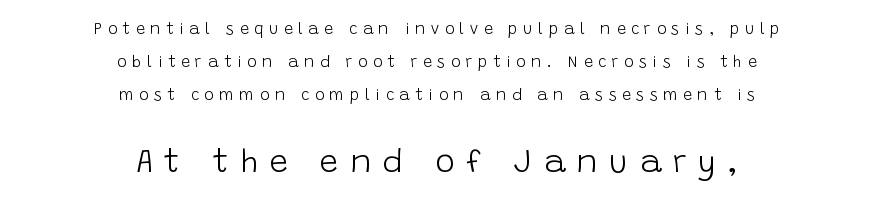
Q: Is the text bold? A: No.
Q: Is the text italic (slanted)? A: No, it is upright.
Q: Is the typeface a serif or a sans-serif typeface? A: Sans-serif.
Q: Is the text underlined? A: No.
Q: How is the paragraph aligned? A: Centered.
Q: Is the spacing between letters normal or unusually wide? A: Unusually wide.
Q: Is the spacing between lines tight, normal or loose? A: Loose.
Q: Which block of text is set in a larger size, the first (top) or the second (bottom)? A: The second (bottom) one.
Q: Width (condensed, normal, or wide)? A: Normal.
Q: Stroke contrast? A: Low.
Q: x-height? A: Large.
Q: Monospaced? A: No.
